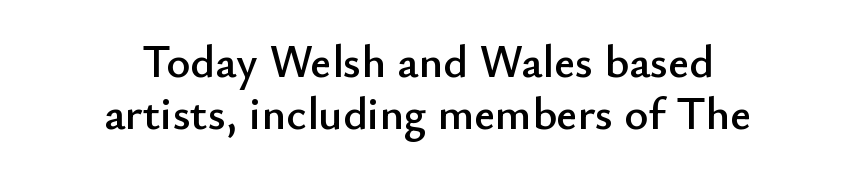
When letters stand straight like this, we call the style roman or upright. Examine the stroke ends and you'll find no serifs. Descender tails drop into unmarked territory. Successive baselines arrive quickly, one right under another. Typeset on center — no edge is straight.
